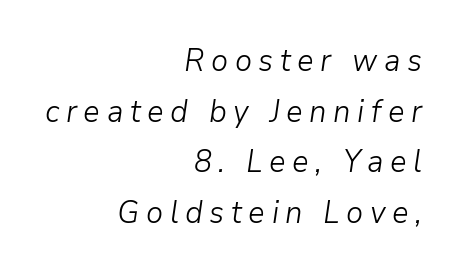
The image shows 31 px light type, italic (leaning right); set right-aligned, normal line spacing (1.63x), unusually wide letter spacing (+0.21 em), not underlined; low stroke contrast and a medium x-height.
